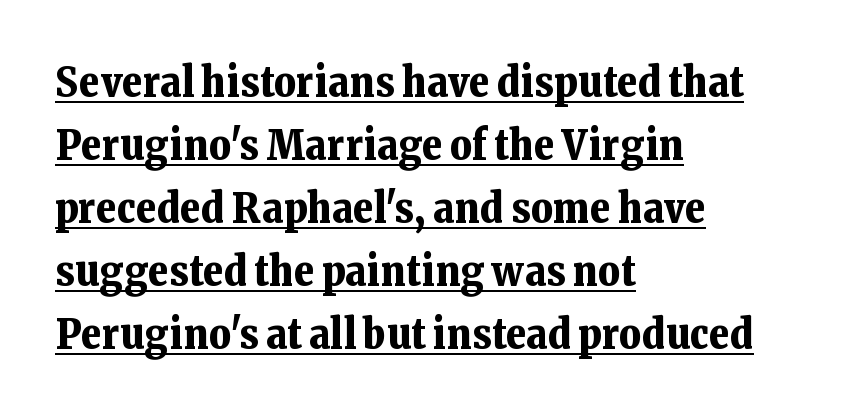
The image shows 42 px bold serif type, upright; set left-aligned, normal line spacing (1.5x), normal letter spacing, underlined; low stroke contrast and a medium x-height.
